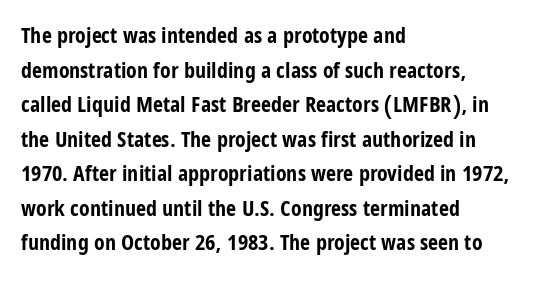
The image shows 22 px bold type, upright; set left-aligned, normal line spacing (1.57x), normal letter spacing, not underlined.
